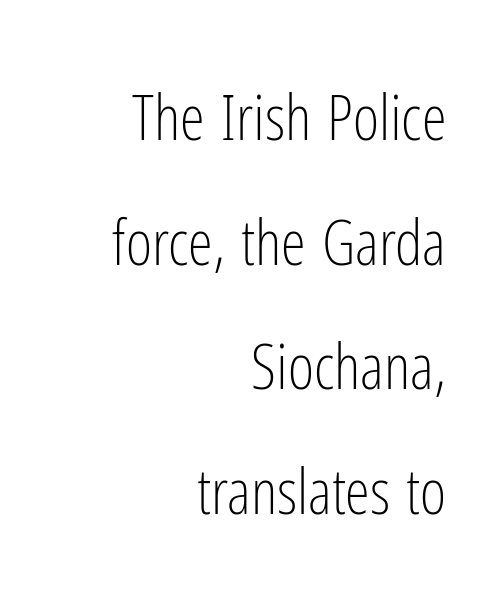
Here the designer chose a conventional face with non-uniform glyph widths. Short and long lines alike share a common ending point at right. The words here are not underlined. Airy leading. Italic? Not at all — the glyphs are vertical. The rendering shows plain stroke endings on the letterforms — a sans-serif design.
